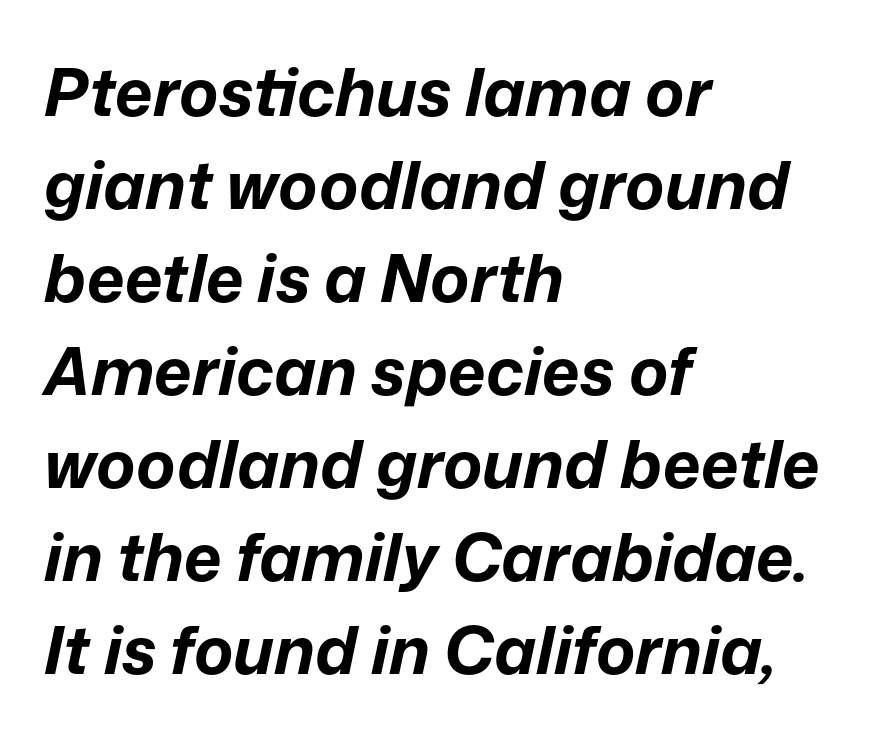
Q: Is the text bold? A: Yes.
Q: Is the text italic (slanted)? A: Yes, it leans right by about 12 degrees.
Q: Is the text underlined? A: No.
Q: How is the paragraph aligned? A: Left-aligned.
Q: Is the spacing between letters normal or unusually wide? A: Normal.
Q: Is the spacing between lines tight, normal or loose? A: Normal.
Q: Width (condensed, normal, or wide)? A: Normal.
Q: Stroke contrast? A: Low.
Q: x-height? A: Medium.
Q: Monospaced? A: No.
